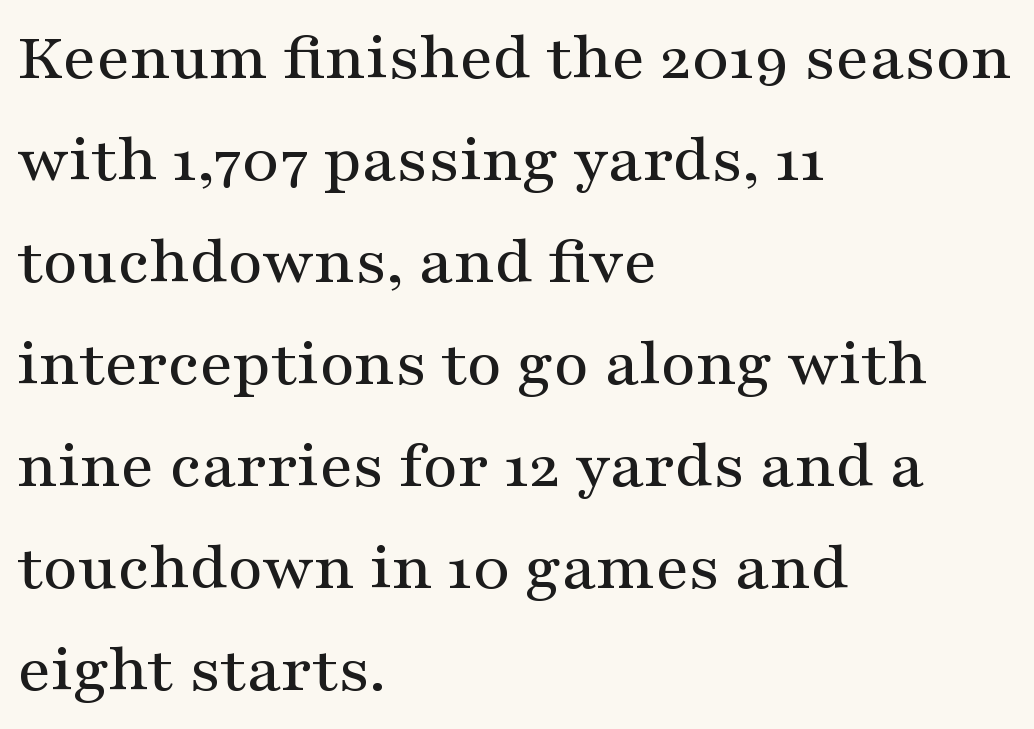
The image shows 68 px wide serif type, upright; set left-aligned, normal line spacing (1.5x), normal letter spacing, not underlined; medium stroke contrast and a medium x-height.
